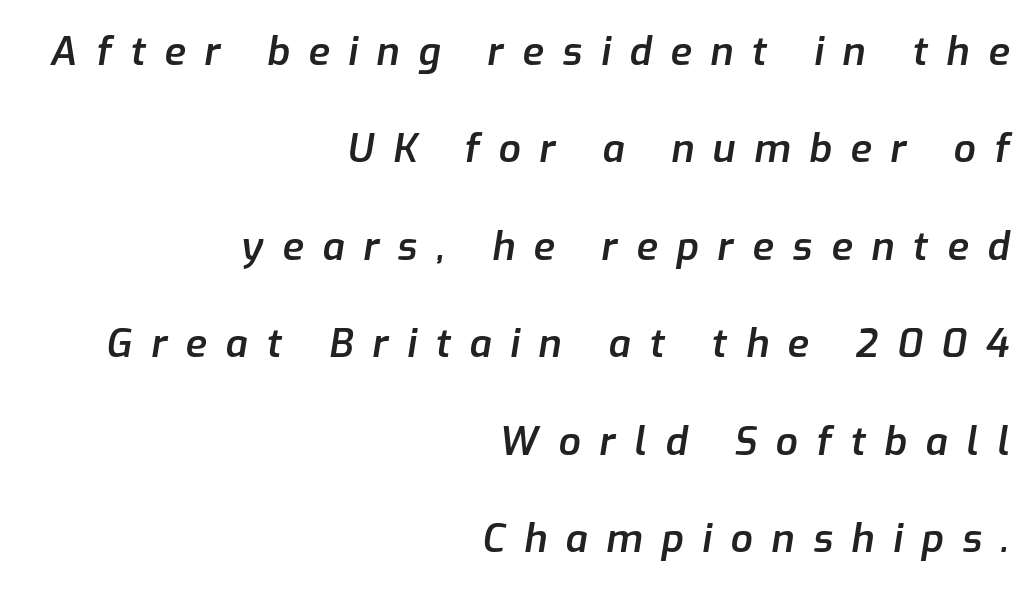
{"italic": "yes", "lean": "right", "slant_degrees": 9, "bold": "semi", "weight": "semibold", "width": "normal", "stroke_contrast": "low", "x_height": "medium", "monospaced": "no", "underline": "no", "align": "right", "line_spacing": "loose", "line_spacing_ratio": 2.5, "letter_spacing": "wide", "letter_spacing_em": 0.48, "glyph_px": 39}
